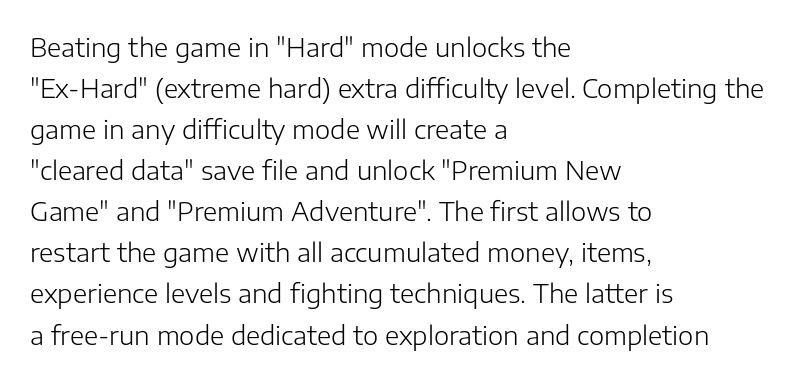
The words here are not underlined. Unbolded letterforms with no extra heft. Quick note: interline space is typical. These lines stack with their left ends in a neat column. Ordinary non-slanted type is in use. Here the glyphs are tracked normally, forming tight word shapes.
